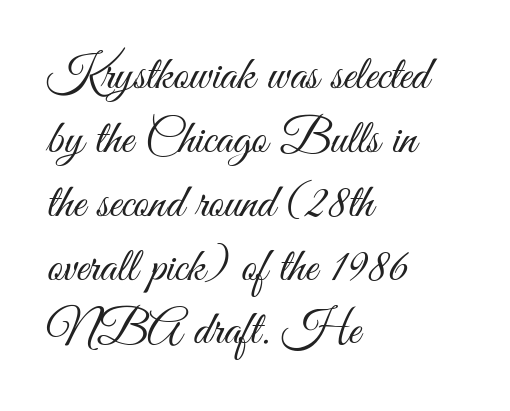
This is not heavy type; no bold has been used. You could call the tracking neutral — neither tight nor loose. You could not count columns in this text — the font is proportionally spaced.
